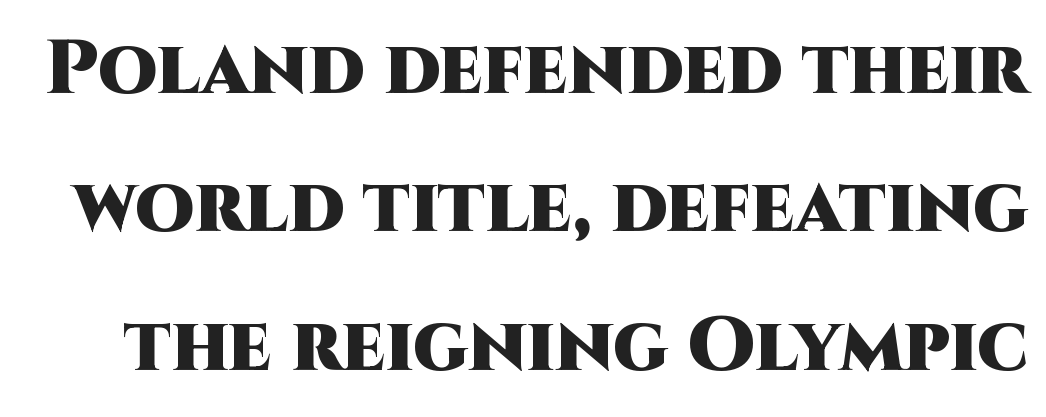
{"serif": "no", "italic": "no", "bold": "yes", "weight": "heavy", "width": "normal", "stroke_contrast": "high", "x_height": "large", "monospaced": "no", "underline": "no", "line_spacing_ratio": 1.82, "letter_spacing": "normal", "letter_spacing_em": 0.0, "glyph_px": 76}
